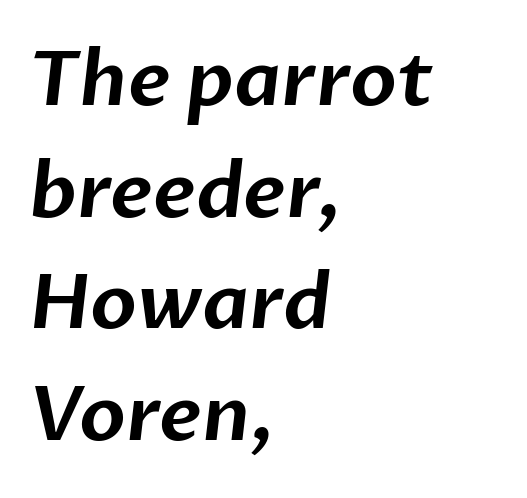
{"serif": "no", "width": "normal", "stroke_contrast": "low", "x_height": "medium", "monospaced": "no", "underline": "no", "align": "left", "line_spacing": "normal", "line_spacing_ratio": 1.47, "letter_spacing": "normal", "letter_spacing_em": 0.0, "glyph_px": 76}
